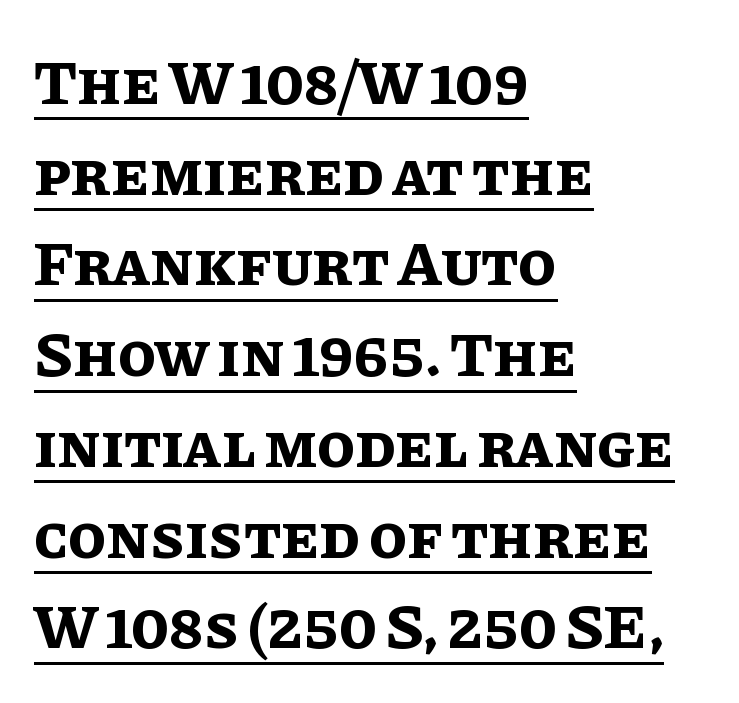
{"italic": "no", "bold": "yes", "weight": "bold", "width": "normal", "stroke_contrast": "low", "x_height": "large", "monospaced": "no", "underline": "yes", "align": "left", "line_spacing": "normal", "line_spacing_ratio": 1.44, "letter_spacing": "normal", "letter_spacing_em": 0.0, "glyph_px": 63}
